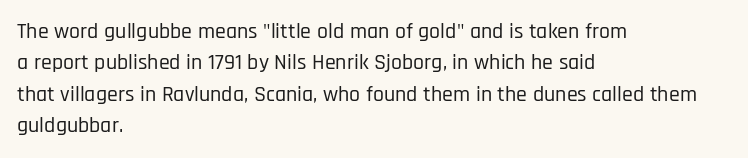
The image shows 22 px text type, upright; set left-aligned, normal line spacing (1.43x), normal letter spacing, not underlined.
